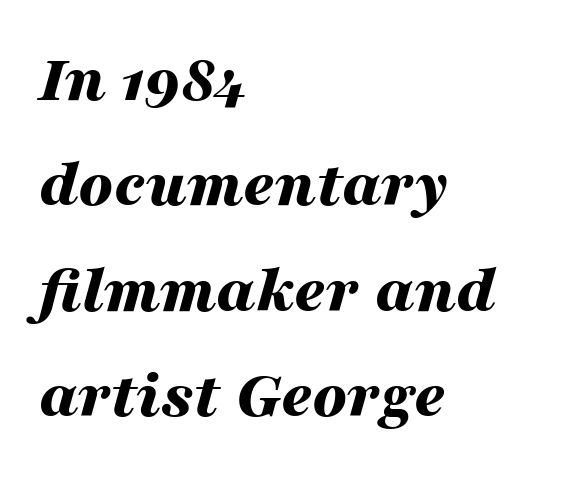
{"italic": "yes", "lean": "right", "slant_degrees": 16, "bold": "yes", "weight": "bold", "width": "wide", "stroke_contrast": "medium", "x_height": "medium", "monospaced": "no", "underline": "no", "align": "left", "line_spacing": "normal", "line_spacing_ratio": 1.55, "letter_spacing": "normal", "letter_spacing_em": 0.0, "glyph_px": 68}
